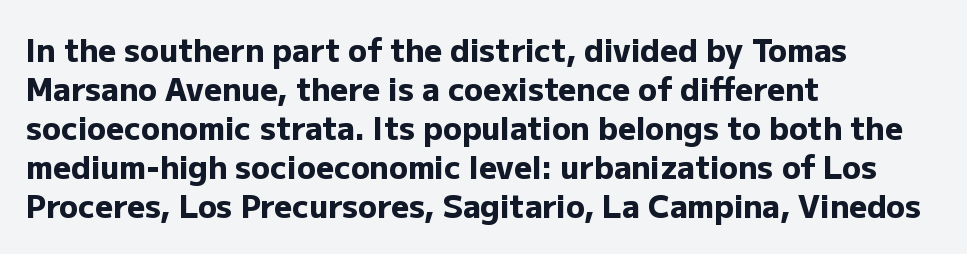
Q: Is the text bold? A: Yes.
Q: Is the text italic (slanted)? A: No, it is upright.
Q: Is the typeface a serif or a sans-serif typeface? A: Sans-serif.
Q: Is the text underlined? A: No.
Q: How is the paragraph aligned? A: Left-aligned.
Q: Is the spacing between letters normal or unusually wide? A: Normal.
Q: Is the spacing between lines tight, normal or loose? A: Normal.
Q: Width (condensed, normal, or wide)? A: Normal.
Q: Stroke contrast? A: Low.
Q: x-height? A: Medium.
Q: Monospaced? A: No.
